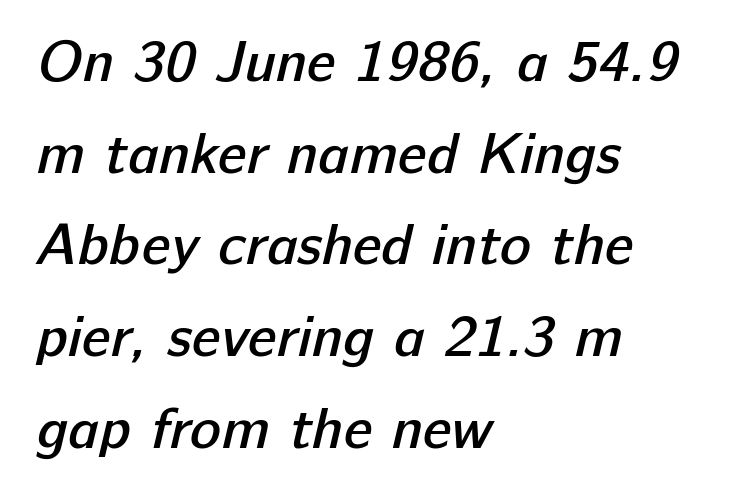
Is this a fixed-width face? No — the glyphs have proportional, varying widths. In CSS terms this would be text-align: left. Type without underlining. Spacing between characters is what you'd get straight out of the box.
